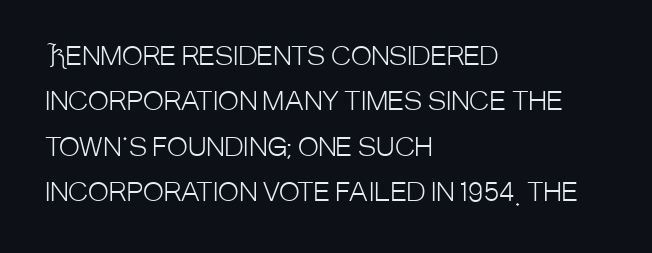
The image shows 25 px text type, upright; set left-aligned, line spacing 1.82x, normal letter spacing, not underlined.
